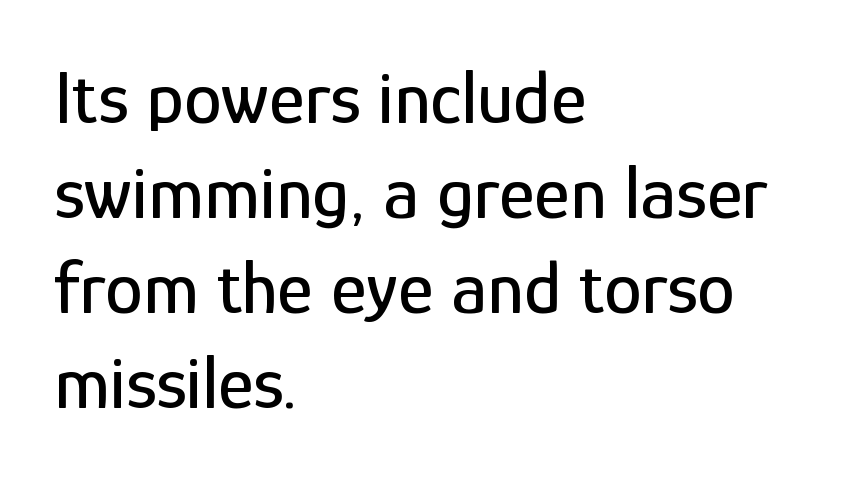
The image shows 76 px condensed sans-serif type, upright; set left-aligned, normal line spacing (1.25x), normal letter spacing, not underlined; low stroke contrast and a medium x-height.
